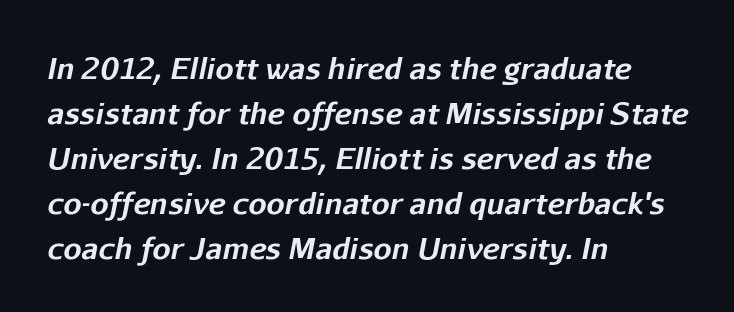
Does the leading feel generous? No, just average. Observe the ordinary spacing: letters are neighbours, not strangers. Here the designer chose a conventional face with non-uniform glyph widths. This sample uses an oblique cut, with every glyph tilted off the vertical. Clear beneath every line of the passage.
